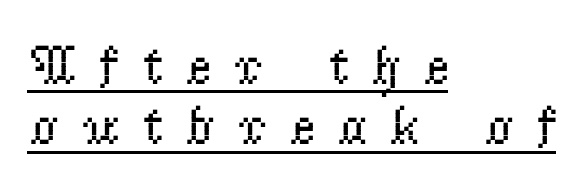
The image shows 56 px regular-weight serif type, upright; set left-aligned, tight line spacing (1.08x), unusually wide letter spacing (+0.39 em), underlined; low stroke contrast and a small x-height.
